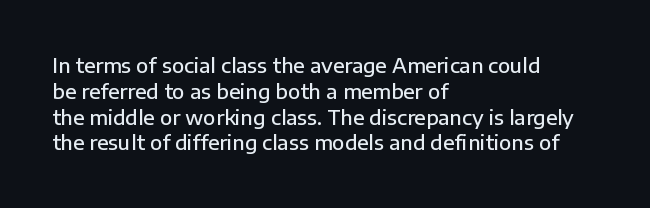
The image shows 20 px text type, upright; set left-aligned, normal line spacing (1.29x), normal letter spacing, not underlined.
